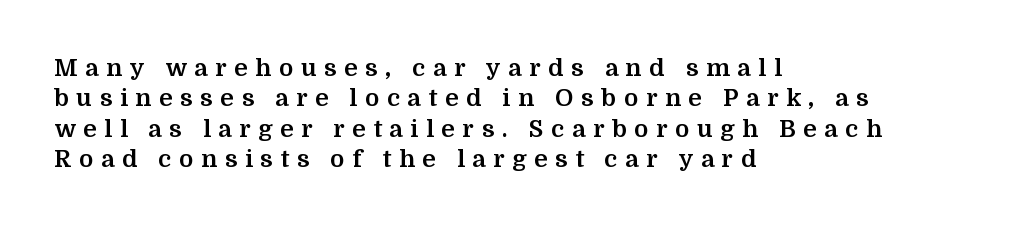
Q: Is the text bold? A: Yes.
Q: Is the text italic (slanted)? A: No, it is upright.
Q: Is the text underlined? A: No.
Q: How is the paragraph aligned? A: Left-aligned.
Q: Is the spacing between letters normal or unusually wide? A: Unusually wide.
Q: Is the spacing between lines tight, normal or loose? A: Normal.
